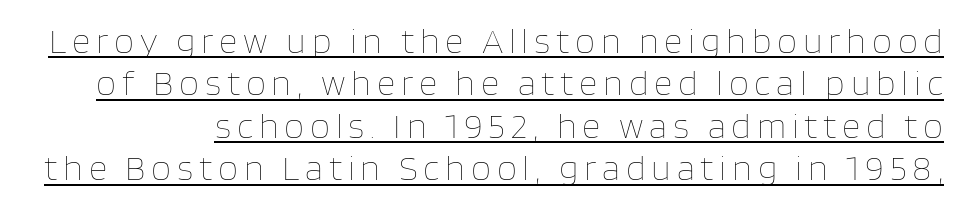
Q: Is the text bold? A: No.
Q: Is the text italic (slanted)? A: No, it is upright.
Q: Is the text underlined? A: Yes.
Q: Width (condensed, normal, or wide)? A: Normal.
Q: Stroke contrast? A: Low.
Q: x-height? A: Large.
Q: Monospaced? A: No.
